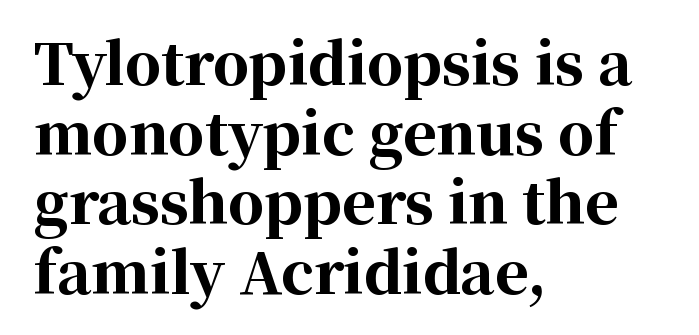
{"serif": "yes", "italic": "no", "bold": "yes", "weight": "bold", "width": "normal", "stroke_contrast": "high", "x_height": "medium", "monospaced": "no", "underline": "no", "align": "left", "line_spacing_ratio": 1.22, "letter_spacing": "normal", "letter_spacing_em": 0.0, "glyph_px": 57}
